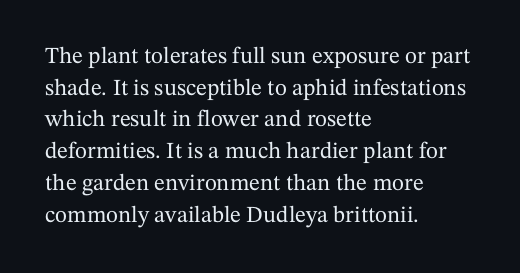
The tracking reads as untouched default to a designer's eye. These lines were composed using upright roman letters. A clean baseline with only descenders dipping below it. The designer left line spacing at the default. The lines are quadded left.
